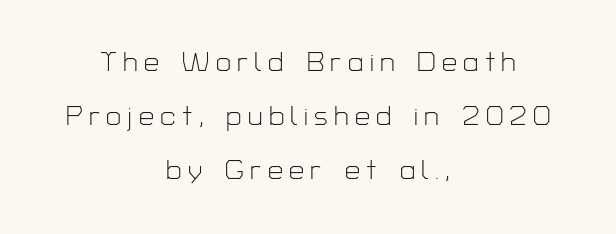
The image shows 27 px text type, upright; set centered, loose line spacing (2.0x), unusually wide letter spacing (+0.23 em), not underlined.
